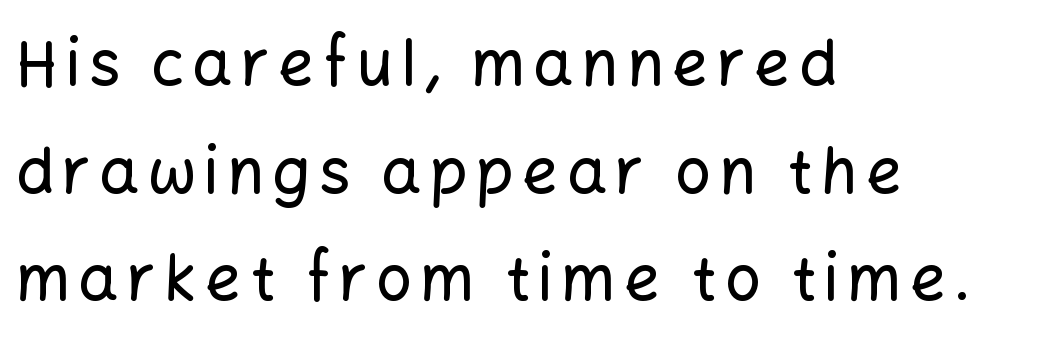
Q: Is the text italic (slanted)? A: No, it is upright.
Q: Is the typeface a serif or a sans-serif typeface? A: Sans-serif.
Q: Is the text underlined? A: No.
Q: How is the paragraph aligned? A: Left-aligned.
Q: Width (condensed, normal, or wide)? A: Normal.
Q: Stroke contrast? A: Low.
Q: x-height? A: Medium.
Q: Monospaced? A: No.
